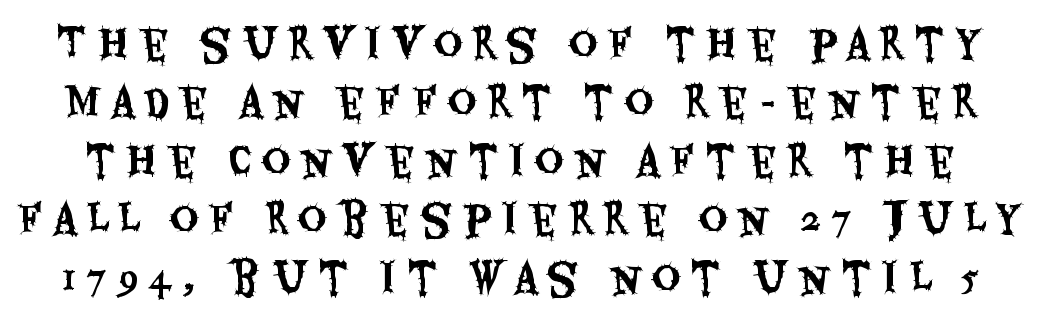
Q: Is the text italic (slanted)? A: No, it is upright.
Q: Is the typeface a serif or a sans-serif typeface? A: Sans-serif.
Q: Is the text underlined? A: No.
Q: Is the spacing between letters normal or unusually wide? A: Unusually wide.
Q: Is the spacing between lines tight, normal or loose? A: Normal.
Q: Width (condensed, normal, or wide)? A: Condensed.
Q: Stroke contrast? A: Medium.
Q: x-height? A: Large.
Q: Monospaced? A: No.
